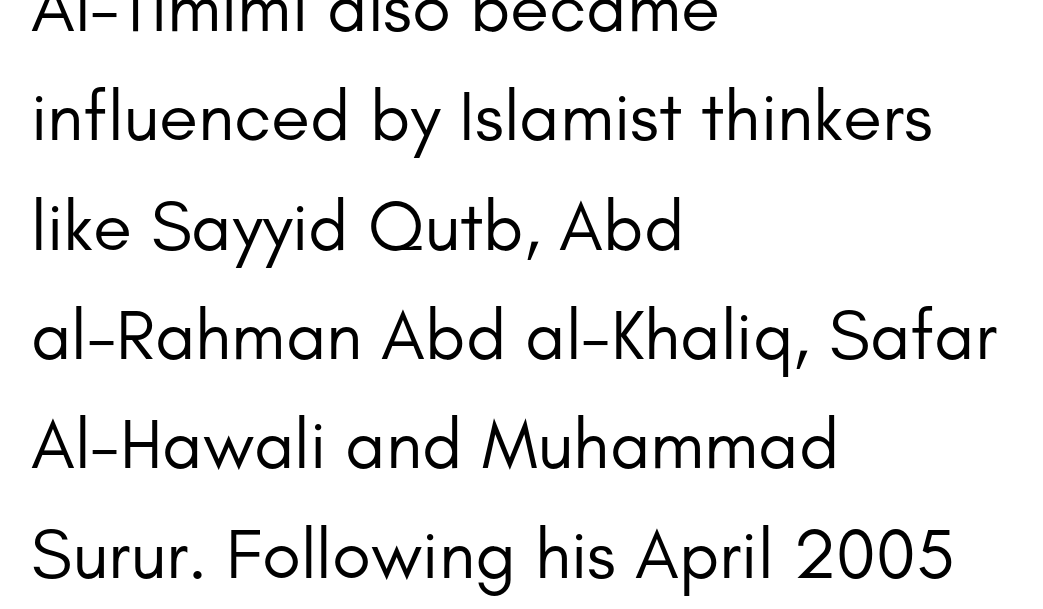
Q: Is the text bold? A: No.
Q: Is the text italic (slanted)? A: No, it is upright.
Q: Is the typeface a serif or a sans-serif typeface? A: Sans-serif.
Q: Is the text underlined? A: No.
Q: How is the paragraph aligned? A: Left-aligned.
Q: Is the spacing between letters normal or unusually wide? A: Normal.
Q: Is the spacing between lines tight, normal or loose? A: Normal.
Q: Width (condensed, normal, or wide)? A: Normal.
Q: Stroke contrast? A: Low.
Q: x-height? A: Small.
Q: Monospaced? A: No.
